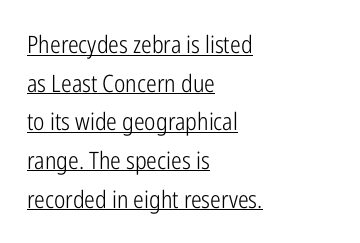
{"italic": "no", "bold": "no", "underline": "yes", "align": "left", "line_spacing": "normal", "line_spacing_ratio": 1.61, "letter_spacing": "normal", "letter_spacing_em": 0.0, "glyph_px": 24}
